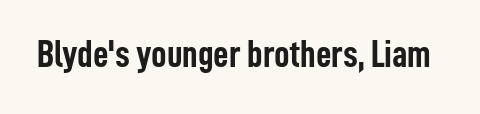
Q: Is the text bold? A: Yes.
Q: Is the text italic (slanted)? A: No, it is upright.
Q: Is the typeface a serif or a sans-serif typeface? A: Sans-serif.
Q: Is the text underlined? A: No.
Q: Is the spacing between letters normal or unusually wide? A: Normal.
Q: Width (condensed, normal, or wide)? A: Condensed.
Q: Stroke contrast? A: Low.
Q: x-height? A: Medium.
Q: Monospaced? A: No.
